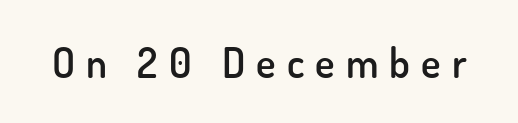
The image shows 41 px semibold sans-serif type, upright; set unusually wide letter spacing (+0.27 em), not underlined; low stroke contrast and a small x-height.
